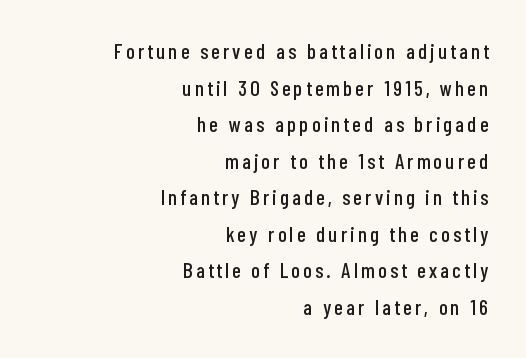
Each row of text sits above clean, open space. Every row of glyphs terminates at an identical x-position on the right. Does the lettering tilt? It doesn't — this is upright.
